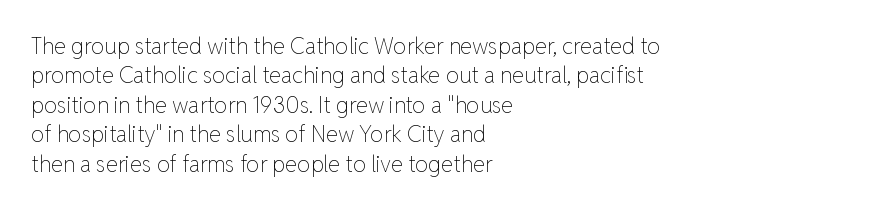
The image shows 22 px text type, upright; set left-aligned, normal line spacing (1.34x), normal letter spacing, not underlined.
